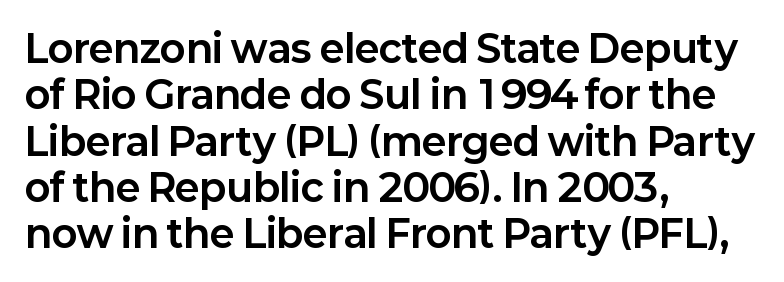
{"serif": "no", "italic": "no", "bold": "yes", "weight": "bold", "width": "normal", "stroke_contrast": "low", "x_height": "medium", "monospaced": "no", "underline": "no", "align": "left", "line_spacing_ratio": 1.22, "letter_spacing": "normal", "letter_spacing_em": 0.0, "glyph_px": 38}
